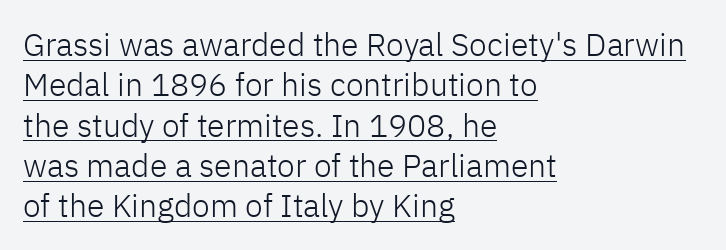
{"serif": "no", "italic": "no", "bold": "no", "weight": "light", "width": "normal", "stroke_contrast": "low", "x_height": "medium", "monospaced": "no", "underline": "yes", "align": "left", "line_spacing": "normal", "line_spacing_ratio": 1.26, "letter_spacing": "normal", "letter_spacing_em": 0.0, "glyph_px": 32}
